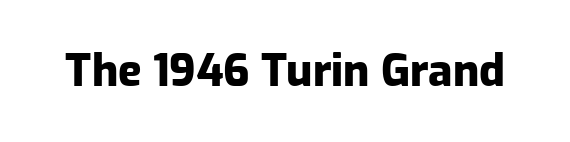
{"serif": "no", "italic": "no", "bold": "yes", "weight": "heavy", "width": "normal", "stroke_contrast": "low", "x_height": "medium", "monospaced": "no", "underline": "no", "letter_spacing": "normal", "letter_spacing_em": 0.0, "glyph_px": 44}
